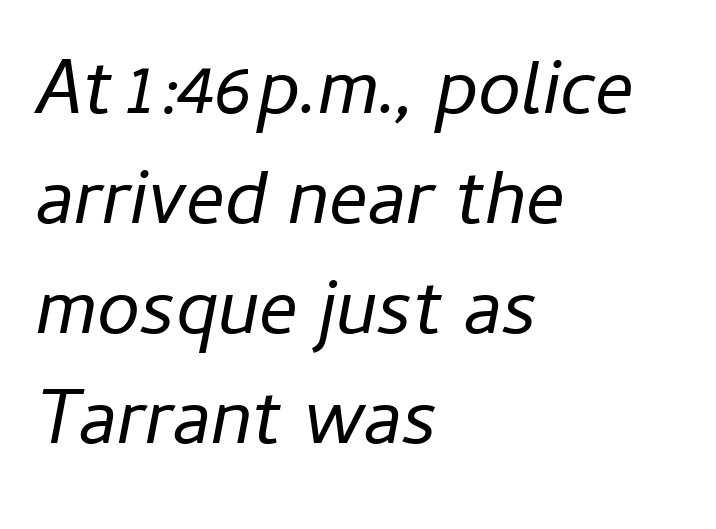
The specimen omits any rule beneath the text block's lines. These lines sit exactly where default settings would place them. The letterforms sit shoulder to shoulder at normal distance. Italic? Definitely — the glyphs are oblique. Layout note: lines flush left. Spacing verdict: proportional, widths tailored to each character.
